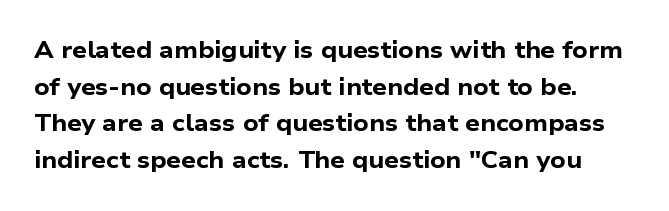
The image shows 23 px bold type; set normal line spacing (1.59x), normal letter spacing, not underlined.
